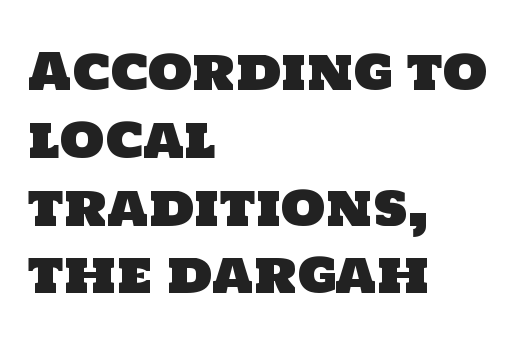
The image shows 51 px sans-serif type; set left-aligned, normal line spacing (1.33x), normal letter spacing, not underlined; low stroke contrast and a large x-height.
